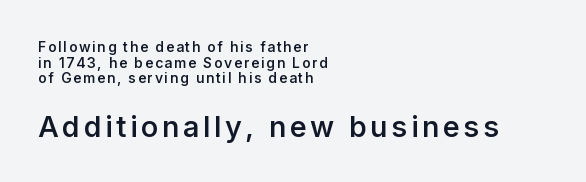
The image shows 29 px semibold sans-serif type, upright; set left-aligned, tight line spacing (1.11x), not underlined; the second (bottom) block is 2.07x larger; low stroke contrast and a medium x-height.
